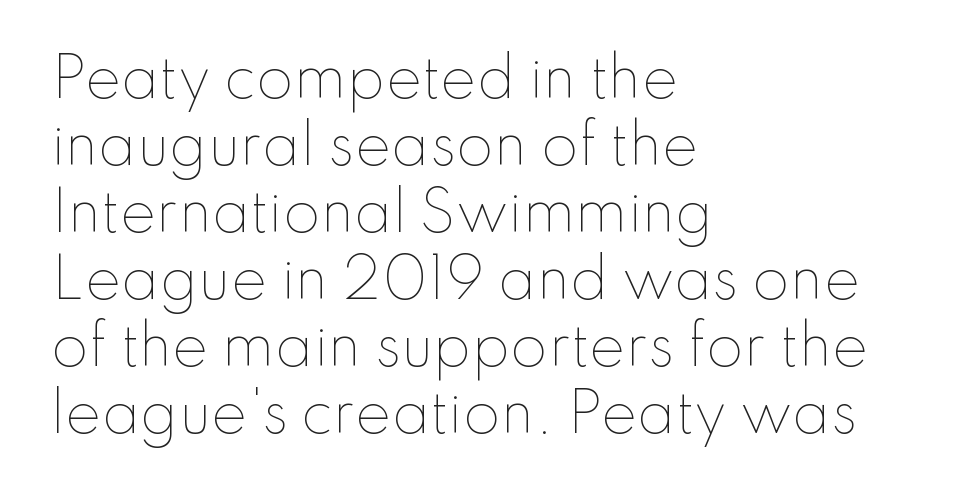
The image shows 54 px thin type, upright; set left-aligned, line spacing 1.24x, normal letter spacing, not underlined; low stroke contrast and a small x-height.
